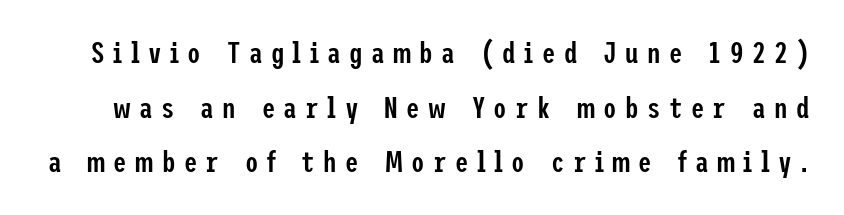
Typographically, this falls in the sans-serif category. Quick note: not italic, upright. Inter-character spacing is expanded well beyond the font's built-in metrics. Type without underlining. Firm but not heavy-handed strokes: this text is semibold.
